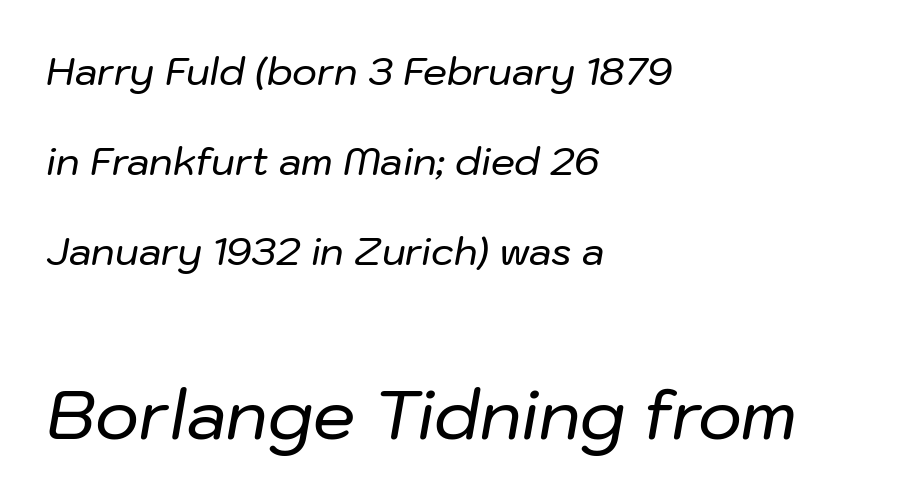
Q: Is the text italic (slanted)? A: Yes, it leans right by about 10 degrees.
Q: Is the text underlined? A: No.
Q: How is the paragraph aligned? A: Left-aligned.
Q: Is the spacing between letters normal or unusually wide? A: Normal.
Q: Is the spacing between lines tight, normal or loose? A: Loose.
Q: Which block of text is set in a larger size, the first (top) or the second (bottom)? A: The second (bottom) one.
Q: Width (condensed, normal, or wide)? A: Normal.
Q: Stroke contrast? A: Low.
Q: x-height? A: Medium.
Q: Monospaced? A: No.
